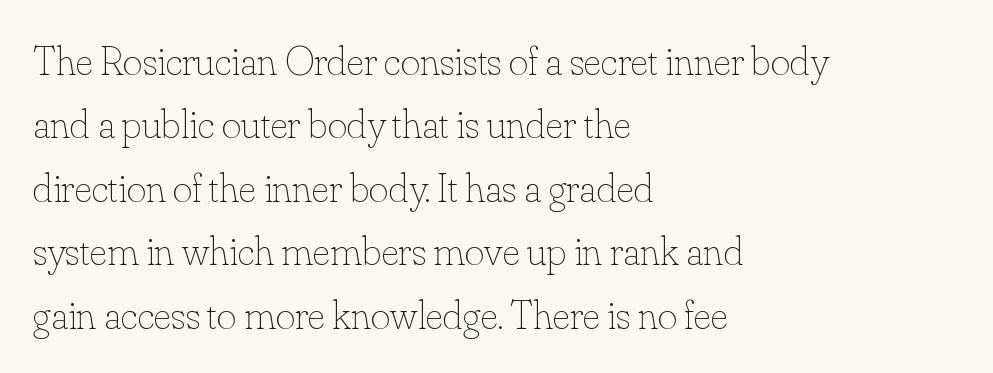
This sample has the flowing, uneven cadence of proportional lettering. The font is comparable to plain body text, perhaps lighter. Every row of glyphs begins at an identical x-position on the left. Each word holds together tightly as a unit, with standard inter-letter gaps.
